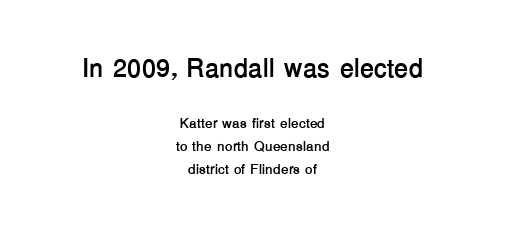
{"italic": "no", "bold": "yes", "underline": "no", "align": "center", "line_spacing": "normal", "line_spacing_ratio": 1.64, "letter_spacing": "normal", "letter_spacing_em": 0.0, "larger_block": "first", "size_ratio": 1.86, "glyph_px": 26}
